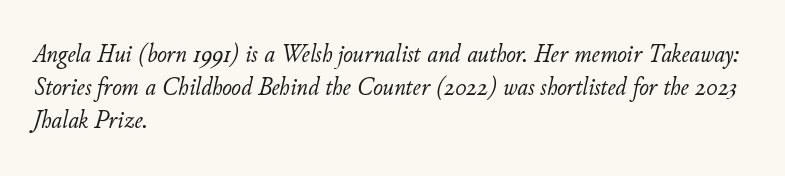
Q: Is the text bold? A: No.
Q: Is the text italic (slanted)? A: Yes, it leans right by about 11 degrees.
Q: Is the text underlined? A: No.
Q: How is the paragraph aligned? A: Left-aligned.
Q: Is the spacing between letters normal or unusually wide? A: Normal.
Q: Is the spacing between lines tight, normal or loose? A: Normal.
